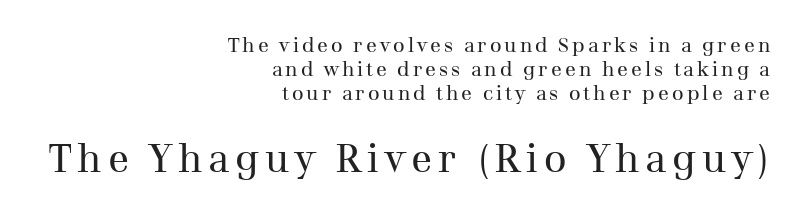
The image shows 39 px regular-weight serif type, upright; set right-aligned, line spacing 1.21x, not underlined; the second (bottom) block is 1.95x larger; medium stroke contrast and a medium x-height.
